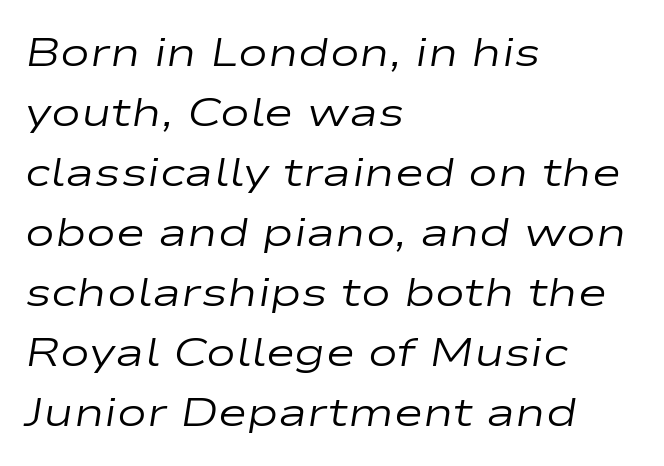
The image shows 40 px regular-weight, wide type, italic (leaning right); set left-aligned, normal line spacing (1.5x), normal letter spacing, not underlined; low stroke contrast and a medium x-height.
